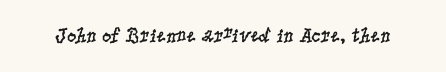
{"bold": "no", "underline": "no", "letter_spacing": "normal", "letter_spacing_em": 0.0, "glyph_px": 21}
